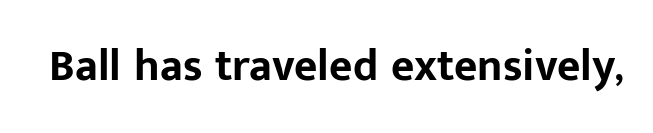
{"serif": "no", "italic": "no", "bold": "yes", "weight": "bold", "width": "normal", "stroke_contrast": "low", "x_height": "medium", "monospaced": "no", "underline": "no", "letter_spacing": "normal", "letter_spacing_em": 0.0, "glyph_px": 45}
